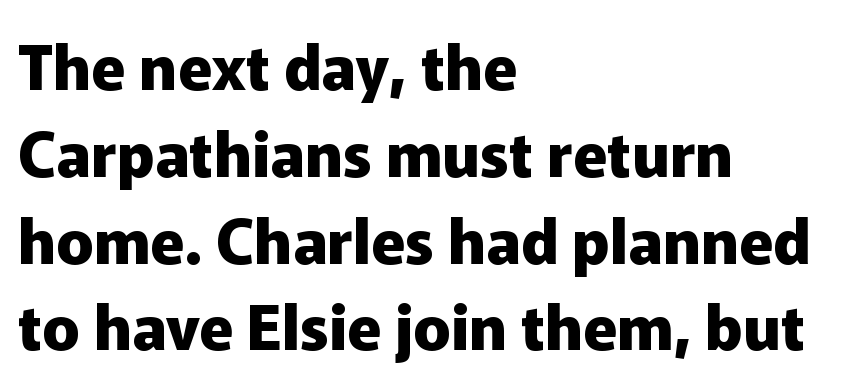
Q: Is the text bold? A: Yes.
Q: Is the text italic (slanted)? A: No, it is upright.
Q: Is the typeface a serif or a sans-serif typeface? A: Sans-serif.
Q: Is the text underlined? A: No.
Q: How is the paragraph aligned? A: Left-aligned.
Q: Is the spacing between letters normal or unusually wide? A: Normal.
Q: Is the spacing between lines tight, normal or loose? A: Normal.
Q: Width (condensed, normal, or wide)? A: Normal.
Q: Stroke contrast? A: Low.
Q: x-height? A: Medium.
Q: Monospaced? A: No.
